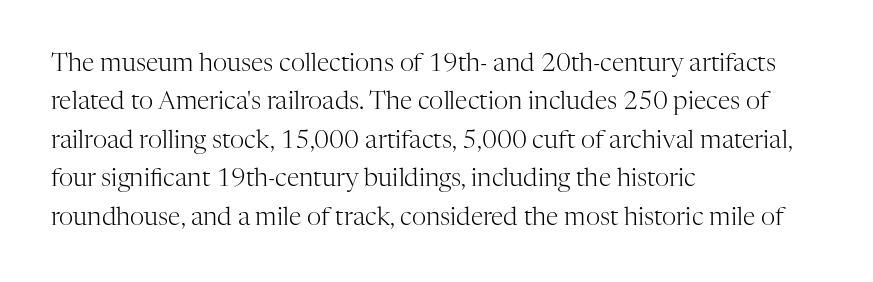
This sample uses an upright cut, with every glyph sitting square on the baseline. The string is rendered with underlining switched off. Tracking value appears to be zero — textbook default spacing. The lines in this sample share a left origin and differ only in where they stop. Vertical spacing — default.
